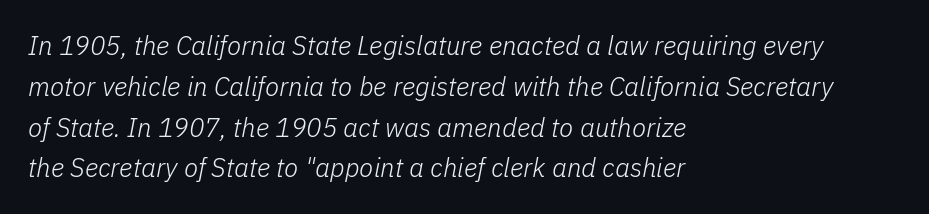
Does extra space separate the letters? No, they use regular spacing. The string is rendered with underlining switched off. The font's italic variant was chosen for this text. Bold? No — there's no thickening of the strokes. Which margin do the lines hug? The left one — the right edge is uneven.
